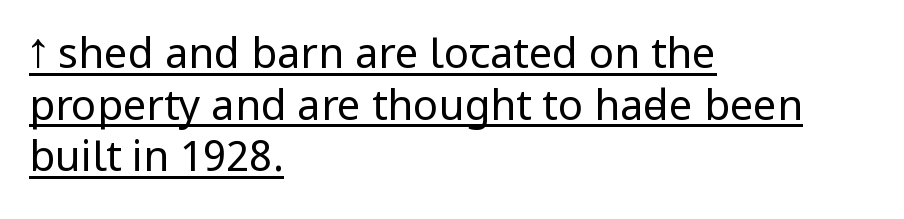
{"serif": "no", "italic": "no", "bold": "no", "weight": "regular", "width": "condensed", "stroke_contrast": "low", "underline": "yes", "align": "left", "line_spacing_ratio": 1.23, "letter_spacing": "normal", "letter_spacing_em": 0.0, "glyph_px": 42}
